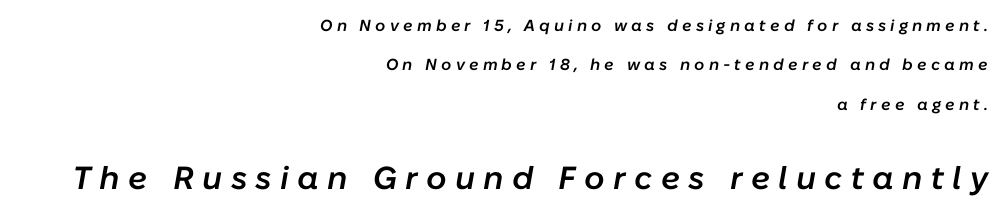
The image shows 32 px semibold type, italic (leaning right); set right-aligned, loose line spacing (2.46x), unusually wide letter spacing (+0.26 em), not underlined; the second (bottom) block is 2.0x larger; low stroke contrast and a medium x-height.
